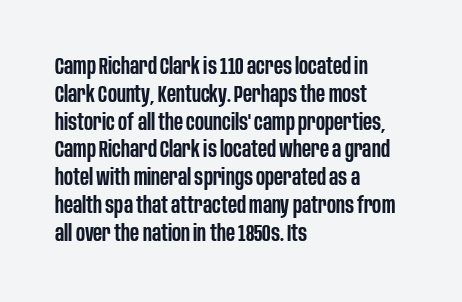
The letters stand straight up with perfectly vertical stems. Standard letterfit; no display-style spreading of the glyphs. Leftover space on each line is placed entirely after the last word. Look at the stroke-to-counter ratio: somewhat heavy, a semibold. Beneath every word, the page is bare.
